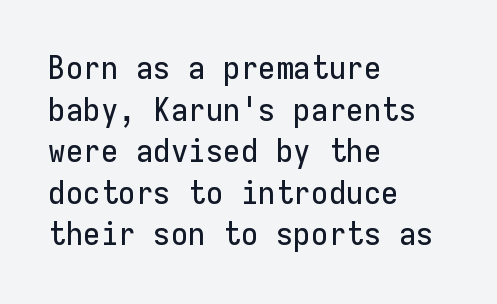
Q: Is the text italic (slanted)? A: No, it is upright.
Q: Is the typeface a serif or a sans-serif typeface? A: Sans-serif.
Q: Is the text underlined? A: No.
Q: How is the paragraph aligned? A: Left-aligned.
Q: Is the spacing between letters normal or unusually wide? A: Normal.
Q: Is the spacing between lines tight, normal or loose? A: Normal.
Q: Width (condensed, normal, or wide)? A: Normal.
Q: Stroke contrast? A: Low.
Q: x-height? A: Medium.
Q: Monospaced? A: Yes.
